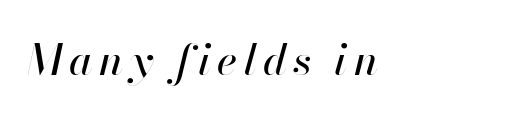
The area under the type is left untouched. These lines are rendered in a variable-pitch font. Would a proofreader flag this as italicized? Yes.
